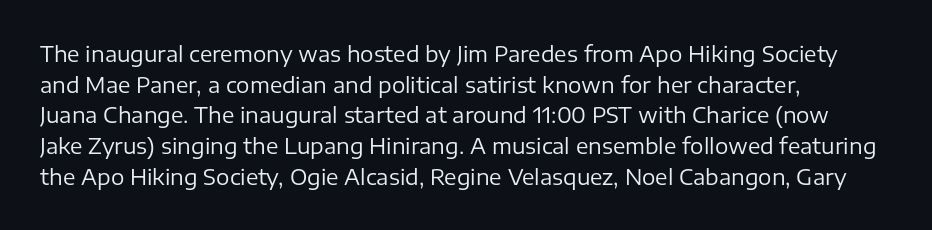
Q: Is the text bold? A: No.
Q: Is the text italic (slanted)? A: No, it is upright.
Q: Is the text underlined? A: No.
Q: How is the paragraph aligned? A: Left-aligned.
Q: Is the spacing between letters normal or unusually wide? A: Normal.
Q: Is the spacing between lines tight, normal or loose? A: Normal.
